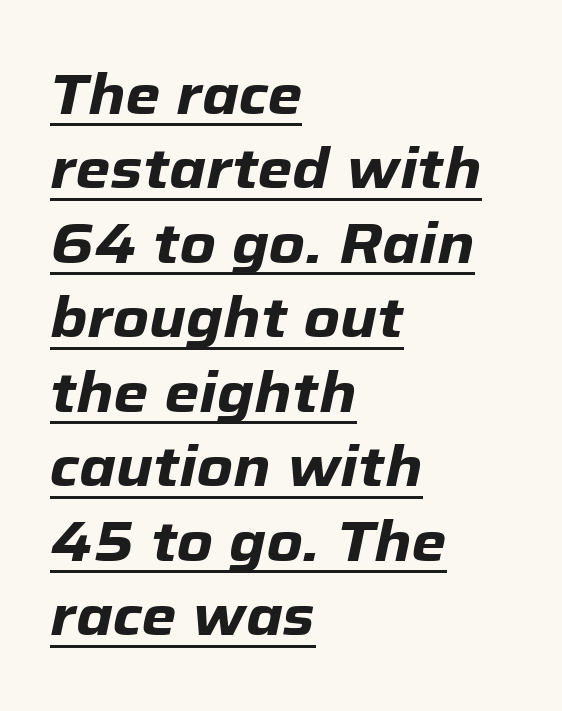
Q: Is the text bold? A: Yes.
Q: Is the text italic (slanted)? A: Yes, it leans right by about 12 degrees.
Q: Is the text underlined? A: Yes.
Q: How is the paragraph aligned? A: Left-aligned.
Q: Is the spacing between letters normal or unusually wide? A: Normal.
Q: Is the spacing between lines tight, normal or loose? A: Normal.
Q: Width (condensed, normal, or wide)? A: Normal.
Q: Stroke contrast? A: Low.
Q: x-height? A: Medium.
Q: Monospaced? A: No.
